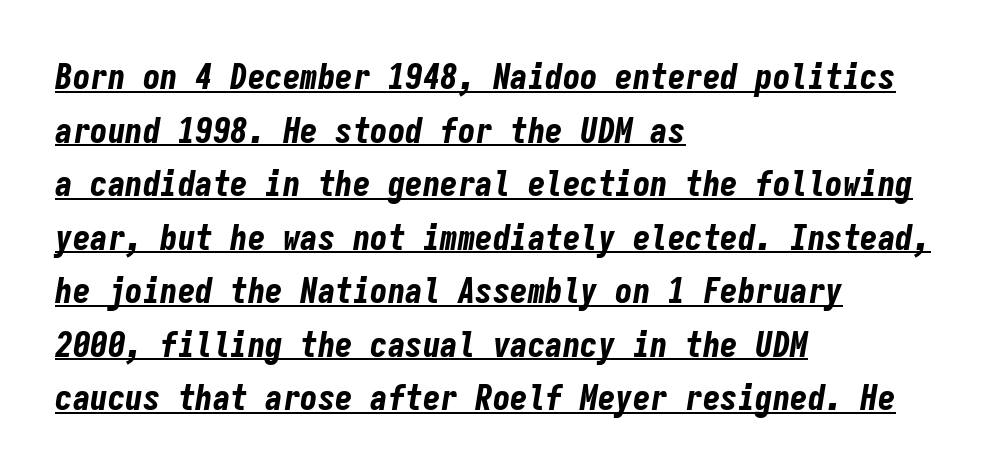
{"italic": "yes", "lean": "right", "slant_degrees": 9, "bold": "yes", "weight": "bold", "width": "condensed", "stroke_contrast": "low", "x_height": "medium", "monospaced": "yes", "underline": "yes", "align": "left", "line_spacing": "normal", "line_spacing_ratio": 1.53, "letter_spacing": "normal", "letter_spacing_em": 0.0, "glyph_px": 35}
